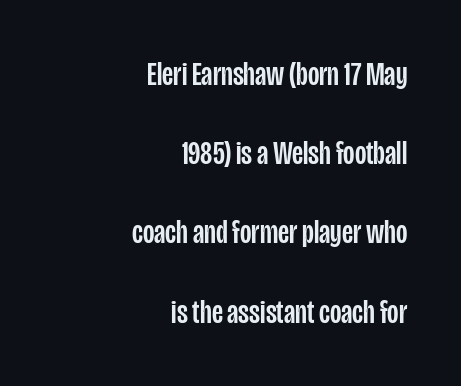
The leading is generous, giving the passage an open texture. Note the varied advance widths — an 'i' is clearly narrower than an 'm'. The letters stand upright; this is a roman face. The rag falls on the left side of this text block. Tracking value appears to be zero — textbook default spacing. Does the type have serifs? No, each stem ends abruptly.
